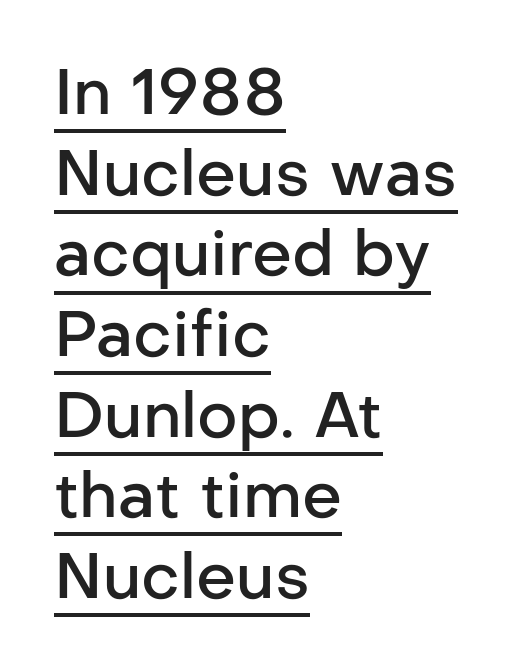
{"serif": "no", "italic": "no", "bold": "semi", "weight": "semibold", "width": "normal", "stroke_contrast": "low", "x_height": "medium", "monospaced": "no", "underline": "yes", "align": "left", "line_spacing": "normal", "line_spacing_ratio": 1.28, "letter_spacing": "normal", "letter_spacing_em": 0.0, "glyph_px": 63}
